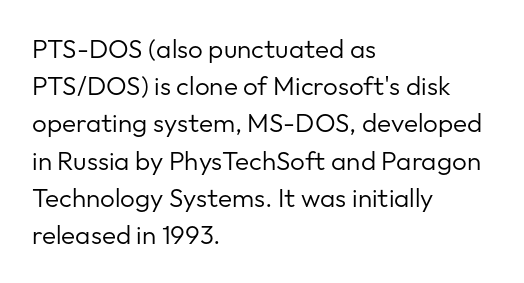
Q: Is the text bold? A: No.
Q: Is the text italic (slanted)? A: No, it is upright.
Q: Is the text underlined? A: No.
Q: How is the paragraph aligned? A: Left-aligned.
Q: Is the spacing between letters normal or unusually wide? A: Normal.
Q: Is the spacing between lines tight, normal or loose? A: Normal.
